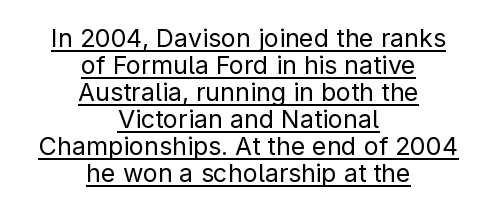
The image shows 25 px text type, upright; set centered, tight line spacing (1.08x), normal letter spacing, underlined.
